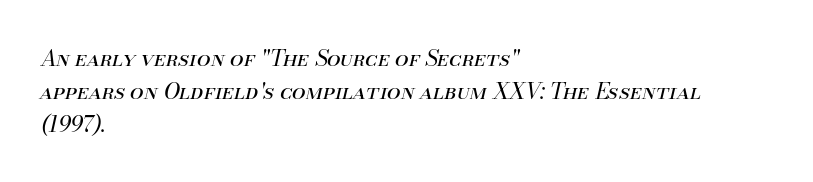
The image shows 22 px text type, italic (leaning right); set left-aligned, normal line spacing (1.49x), normal letter spacing, not underlined.
